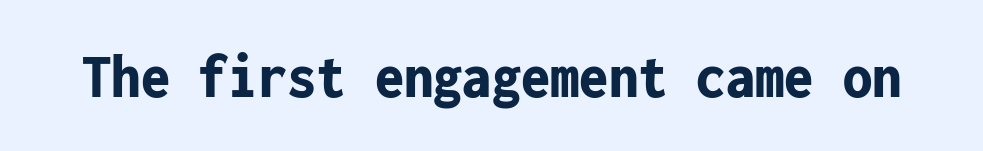
Q: Is the text bold? A: Yes.
Q: Is the text italic (slanted)? A: No, it is upright.
Q: Is the typeface a serif or a sans-serif typeface? A: Sans-serif.
Q: Is the text underlined? A: No.
Q: Is the spacing between letters normal or unusually wide? A: Normal.
Q: Width (condensed, normal, or wide)? A: Condensed.
Q: Stroke contrast? A: Low.
Q: x-height? A: Medium.
Q: Monospaced? A: Yes.
